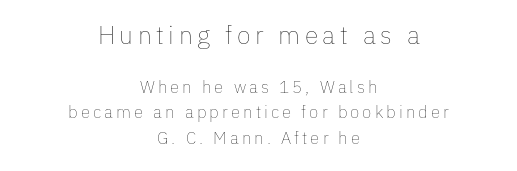
Quick note: interline space is typical. The block sitting higher on the canvas is the one with enlarged characters. The specimen reads as upright at a glance. This sample is center-justified, so both line endings float freely.
